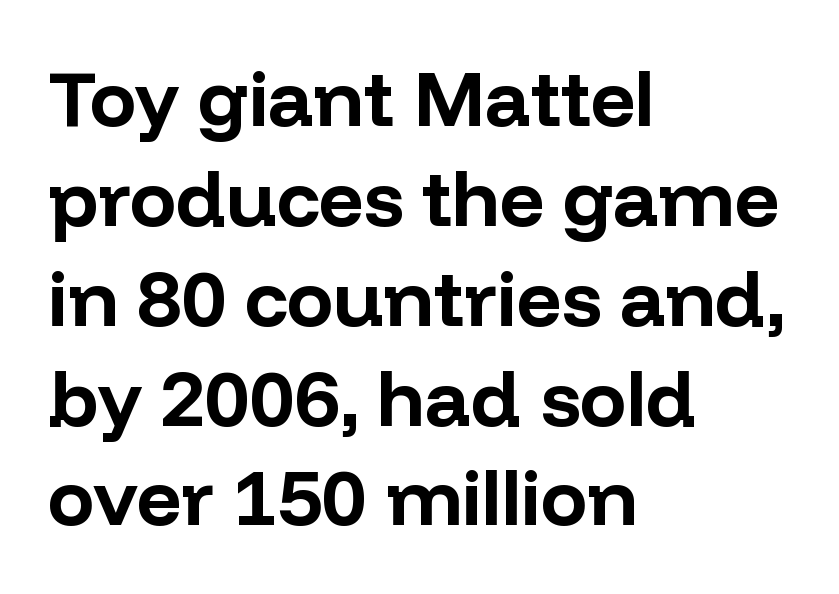
The face used here is a sans, in the tradition of grotesques and geometrics. Bare-footed words on every line. As a designer I'd log this as weight 700, bold. The ragged edge is on the right, which tells us the setting is flush left. Compared with typical body copy, the letter spacing here is the same. The letters advance in unequal steps, a hallmark of proportional type.
